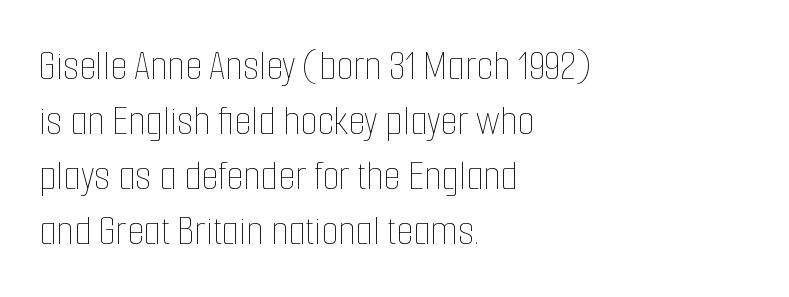
{"italic": "no", "bold": "no", "weight": "thin", "width": "condensed", "stroke_contrast": "low", "x_height": "medium", "monospaced": "no", "underline": "no", "align": "left", "line_spacing": "normal", "line_spacing_ratio": 1.25, "letter_spacing": "normal", "letter_spacing_em": 0.0, "glyph_px": 44}
